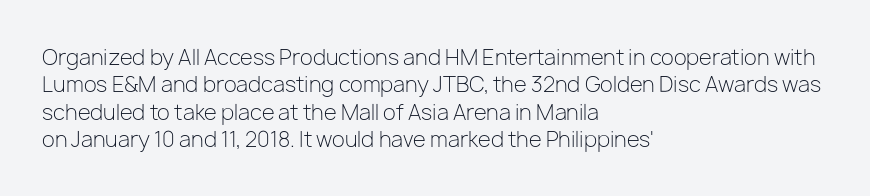
Reading down the block, your eye returns to a fixed left position each line. The weight tops out at a normal text grade. Interline gaps are of average width in this sample. The letters sit at their default tracking, neither squeezed nor spread.
